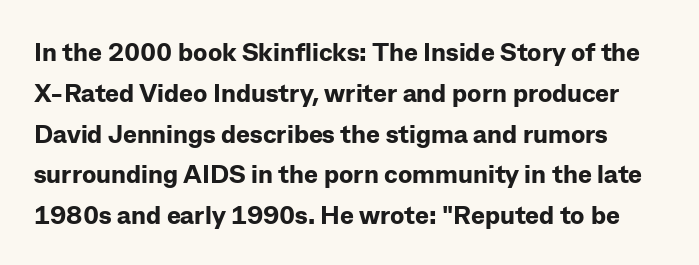
The image shows 26 px bold type, upright; set normal line spacing (1.57x), normal letter spacing, not underlined.
